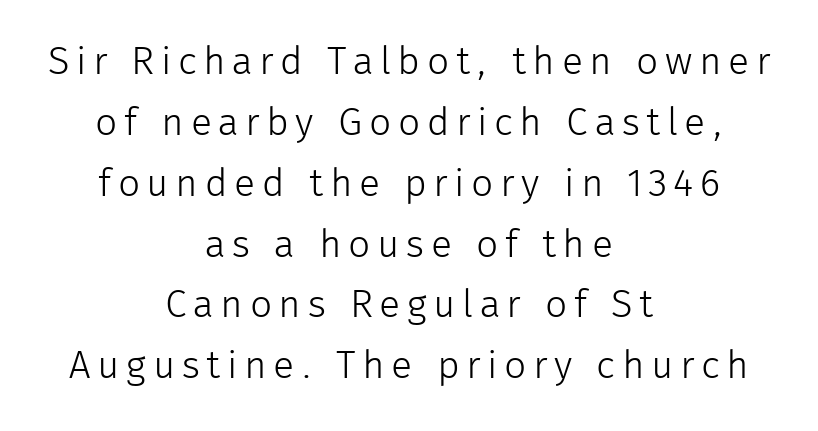
The image shows 39 px light sans-serif type, upright; set centered, normal line spacing (1.56x), not underlined; low stroke contrast and a medium x-height.
